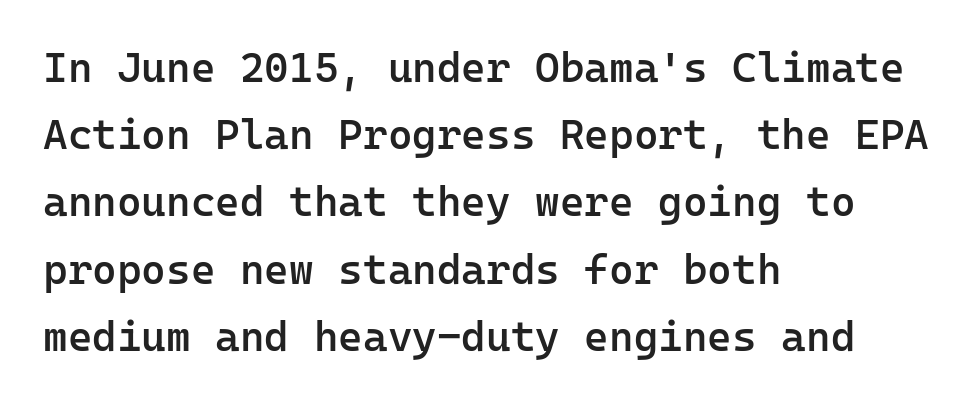
{"serif": "no", "italic": "no", "bold": "semi", "weight": "semibold", "width": "normal", "stroke_contrast": "low", "x_height": "medium", "monospaced": "yes", "underline": "no", "align": "left", "line_spacing": "normal", "line_spacing_ratio": 1.6, "letter_spacing": "normal", "letter_spacing_em": 0.0, "glyph_px": 42}
